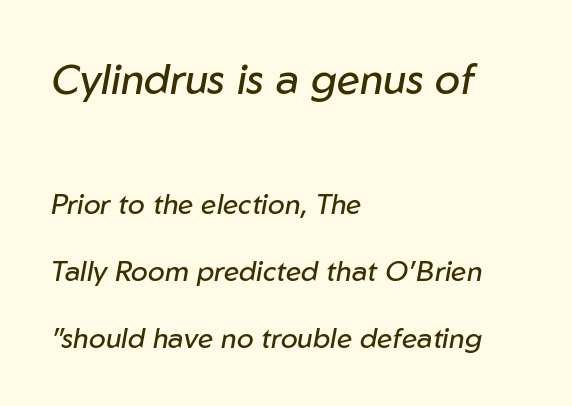
The image shows 42 px regular-weight type, italic (leaning right); set left-aligned, loose line spacing (2.39x), normal letter spacing, not underlined; the first (top) block is 1.5x larger; low stroke contrast and a medium x-height.
